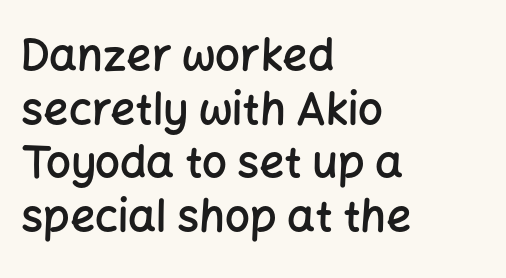
Q: Is the text bold? A: Semi-bold.
Q: Is the text italic (slanted)? A: No, it is upright.
Q: Is the typeface a serif or a sans-serif typeface? A: Sans-serif.
Q: Is the text underlined? A: No.
Q: How is the paragraph aligned? A: Left-aligned.
Q: Is the spacing between letters normal or unusually wide? A: Normal.
Q: Width (condensed, normal, or wide)? A: Normal.
Q: Stroke contrast? A: Low.
Q: x-height? A: Medium.
Q: Monospaced? A: No.
